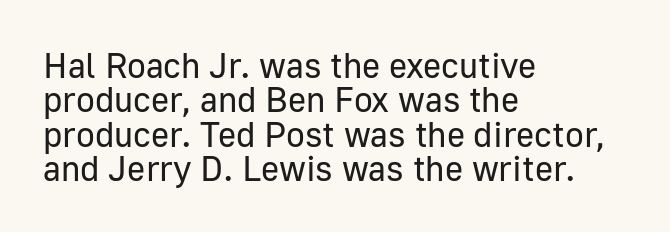
The image shows 35 px regular-weight sans-serif type, upright; set left-aligned, tight line spacing (0.98x), normal letter spacing, not underlined; low stroke contrast and a medium x-height.
